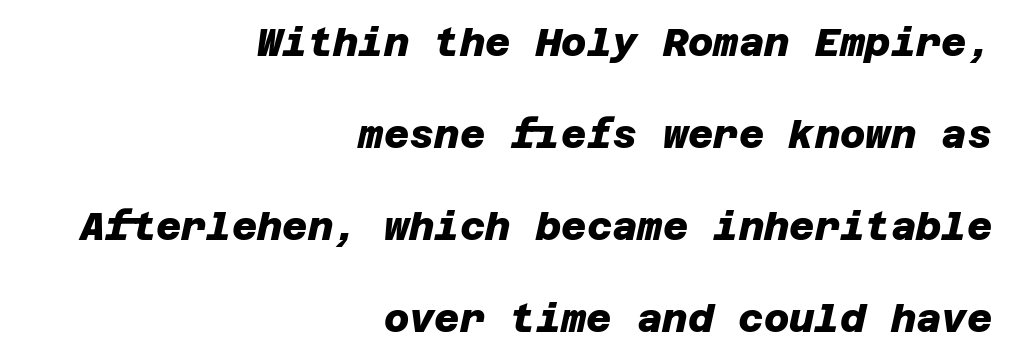
{"serif": "no", "bold": "yes", "weight": "heavy", "width": "normal", "stroke_contrast": "low", "x_height": "large", "underline": "no", "align": "right", "line_spacing": "loose", "line_spacing_ratio": 2.36, "letter_spacing": "normal", "letter_spacing_em": 0.0, "glyph_px": 39}
